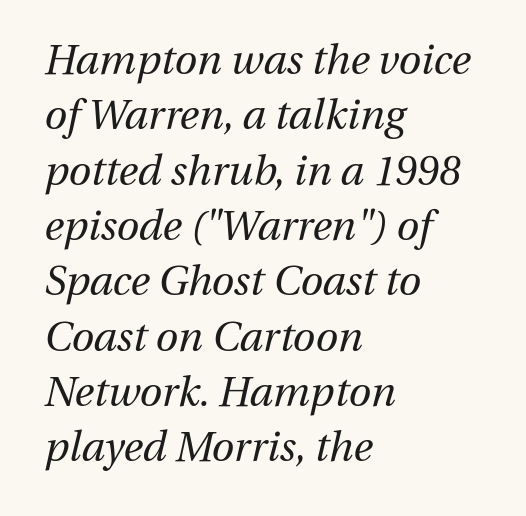
Q: Is the text bold? A: No.
Q: Is the text italic (slanted)? A: Yes, it leans right by about 13 degrees.
Q: Is the text underlined? A: No.
Q: How is the paragraph aligned? A: Left-aligned.
Q: Is the spacing between letters normal or unusually wide? A: Normal.
Q: Is the spacing between lines tight, normal or loose? A: Normal.
Q: Width (condensed, normal, or wide)? A: Normal.
Q: Stroke contrast? A: Medium.
Q: x-height? A: Medium.
Q: Monospaced? A: No.
